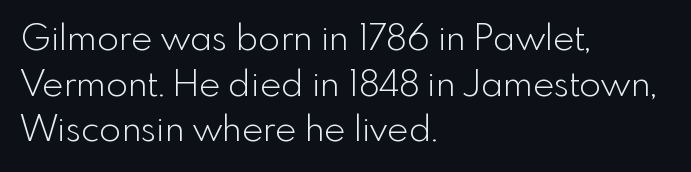
{"serif": "no", "italic": "no", "bold": "no", "weight": "light", "width": "normal", "x_height": "small", "monospaced": "no", "underline": "no", "align": "left", "line_spacing": "normal", "line_spacing_ratio": 1.27, "letter_spacing": "normal", "letter_spacing_em": 0.0, "glyph_px": 36}
